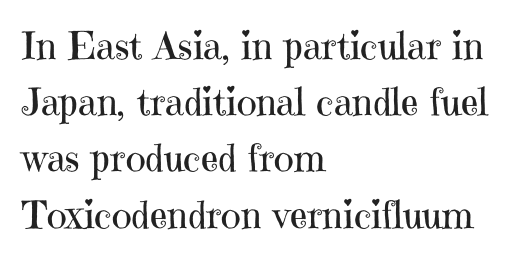
The image shows 38 px regular-weight serif type, upright; set left-aligned, normal line spacing (1.48x), normal letter spacing, not underlined; high stroke contrast and a medium x-height.
